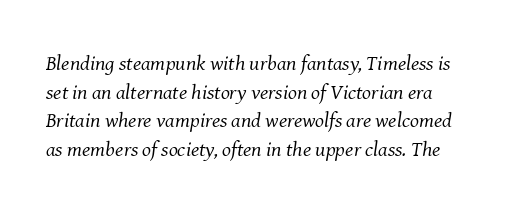
Underlining? Definitely not there. Every character sits at an angle, as italics do. Nothing heavy about these letters — not bold at all. Nothing unusual about the tracking: characters are spaced as the font intends.
